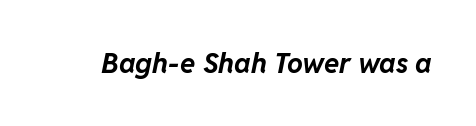
These words are printed bold, with thick strokes throughout. The passage shown has conventional tracking throughout. The strip under each line holds only bare page. Varying glyph widths throughout — classic text-font behaviour.
